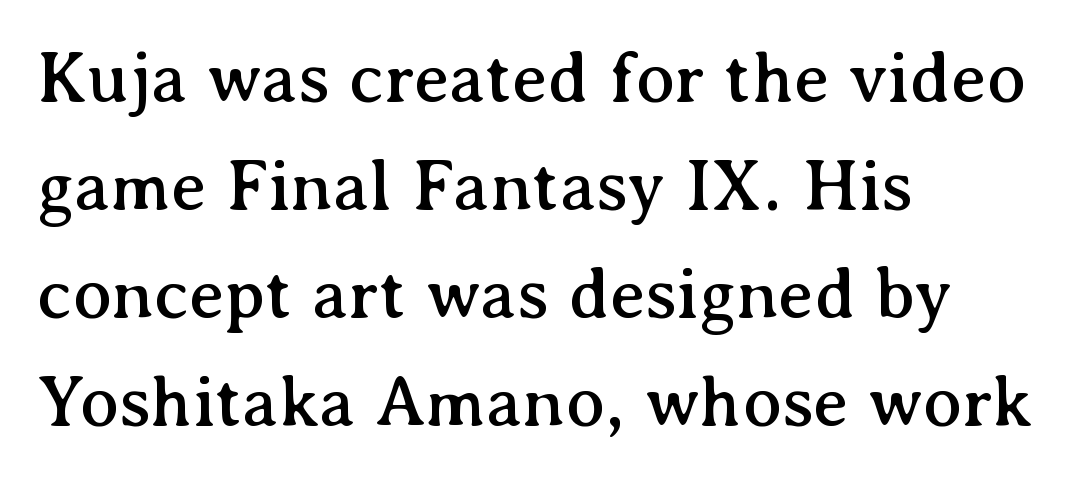
The image shows 73 px serif type, upright; set left-aligned, normal line spacing (1.48x), normal letter spacing, not underlined; medium stroke contrast and a medium x-height.
